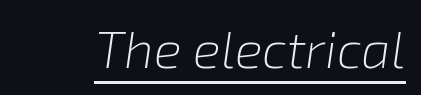
Observe the ordinary spacing: letters are neighbours, not strangers. Caption: face not bold, strokes unweighted. Proportional: the letters do not fall into vertical columns. The whole block is typeset with a tilt. The words here are underlined.
